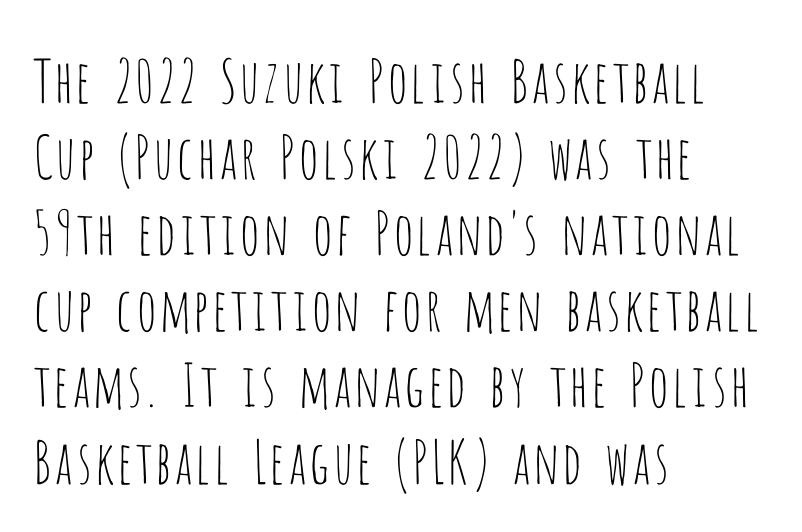
The image shows 59 px thin, condensed sans-serif type, upright; set left-aligned, normal line spacing (1.29x), normal letter spacing, not underlined; low stroke contrast and a large x-height.
